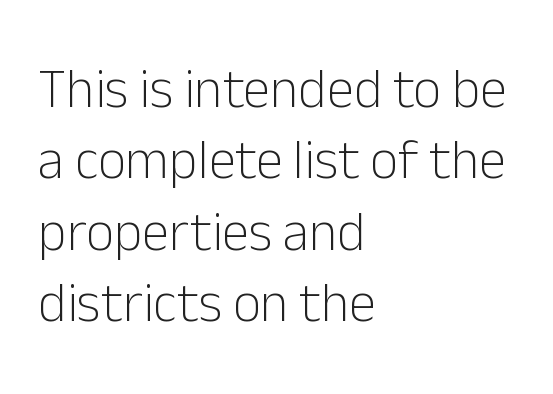
Regarding serifs, this sample does without them. In CSS terms this would be text-align: left. This sample keeps an unexceptional amount of space between lines. No extra tracking has been applied to these lines. Descenders are the only things crossing below the line. Spacing verdict: proportional, widths tailored to each character.
